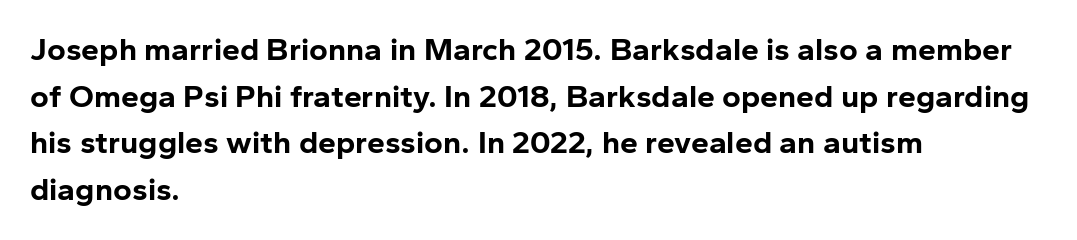
The image shows 32 px bold sans-serif type, upright; set left-aligned, normal line spacing (1.46x), normal letter spacing, not underlined; low stroke contrast and a medium x-height.
